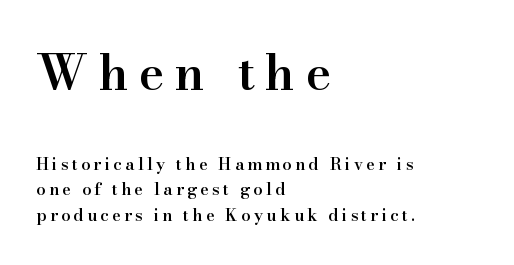
Q: Is the text bold? A: Semi-bold.
Q: Is the text italic (slanted)? A: No, it is upright.
Q: Is the typeface a serif or a sans-serif typeface? A: Serif.
Q: Is the text underlined? A: No.
Q: How is the paragraph aligned? A: Left-aligned.
Q: Is the spacing between letters normal or unusually wide? A: Unusually wide.
Q: Is the spacing between lines tight, normal or loose? A: Normal.
Q: Which block of text is set in a larger size, the first (top) or the second (bottom)? A: The first (top) one.
Q: Width (condensed, normal, or wide)? A: Normal.
Q: Stroke contrast? A: High.
Q: x-height? A: Small.
Q: Monospaced? A: No.
